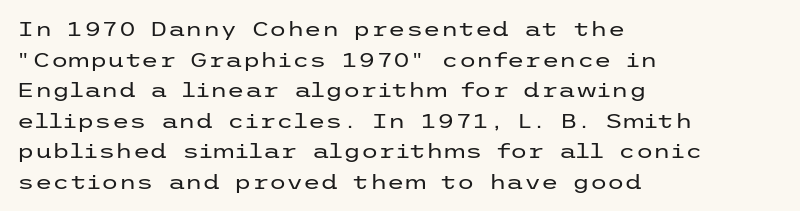
{"italic": "no", "bold": "no", "underline": "no", "align": "left", "line_spacing": "normal", "line_spacing_ratio": 1.53, "letter_spacing": "normal", "letter_spacing_em": 0.0, "glyph_px": 20}
